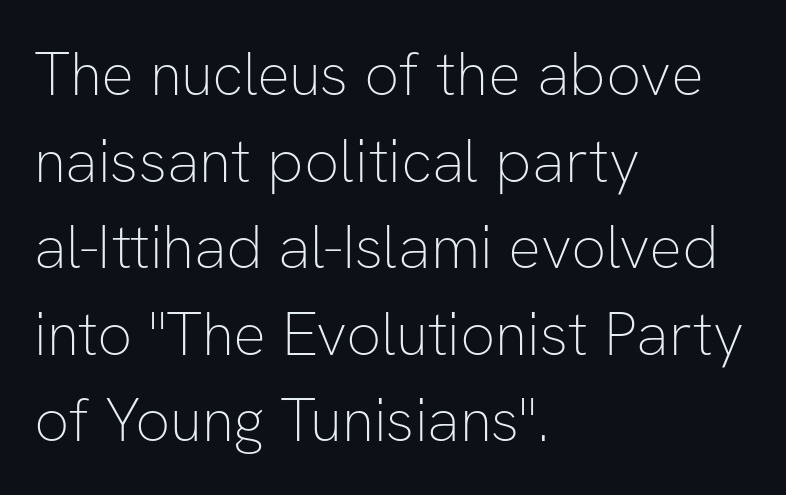
Caption: standard tracking, unaltered. Typographically, this falls in the sans-serif category. These lines are set flush left with a ragged right edge. Baseline-to-baseline distance is the conventional proportion of letter height. Vertical strokes here are truly vertical.
